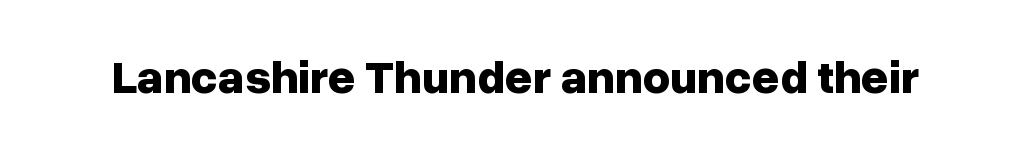
Q: Is the text bold? A: Yes.
Q: Is the text italic (slanted)? A: No, it is upright.
Q: Is the typeface a serif or a sans-serif typeface? A: Sans-serif.
Q: Is the text underlined? A: No.
Q: Is the spacing between letters normal or unusually wide? A: Normal.
Q: Width (condensed, normal, or wide)? A: Normal.
Q: Stroke contrast? A: Low.
Q: x-height? A: Medium.
Q: Monospaced? A: No.
